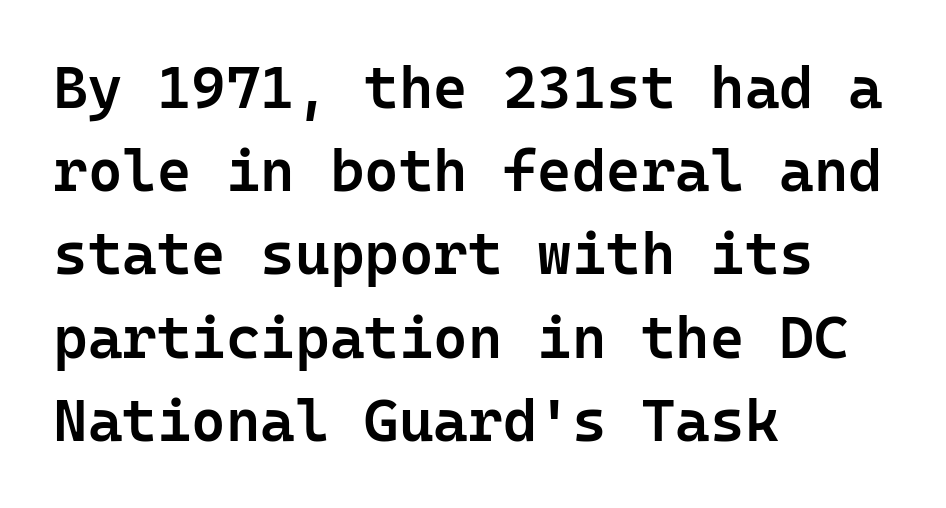
Leading: standard. Summary of weight: moderately heavy, a semibold. Default kerning and tracking; the words read as compact shapes. Line starts are locked; line ends wander. The zone under the glyphs is completely vacant. Quick note: not italic, upright.
